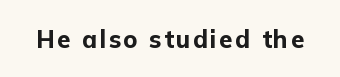
Q: Is the text bold? A: Yes.
Q: Is the text italic (slanted)? A: No, it is upright.
Q: Is the text underlined? A: No.
